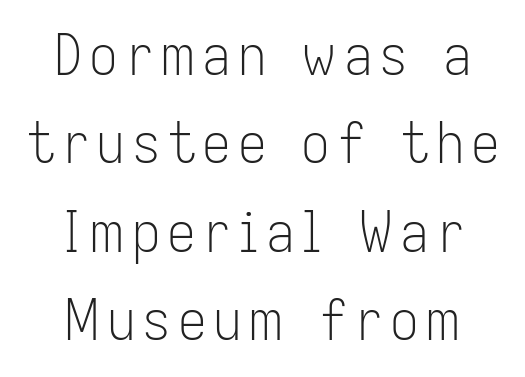
The image shows 57 px light, condensed sans-serif type, upright; set centered, normal line spacing (1.55x), not underlined; low stroke contrast and a medium x-height.
